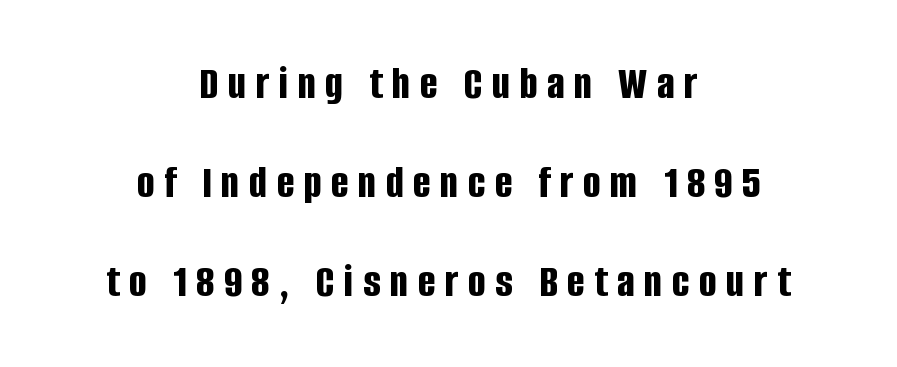
Do the characters align in a grid? No, the font is proportional. Examine the stroke ends and you'll find no serifs. This is heavy type, rendered in bold. Unmarked baselines from the first word to the last. Observe the wide spacing: letters keep a clear distance from each other. If you drew a line through each stem, it would be perfectly vertical.
